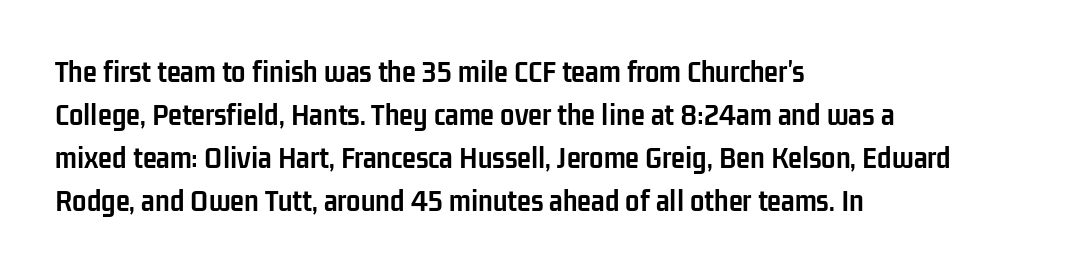
Q: Is the text bold? A: Yes.
Q: Is the text italic (slanted)? A: No, it is upright.
Q: Is the typeface a serif or a sans-serif typeface? A: Sans-serif.
Q: Is the text underlined? A: No.
Q: How is the paragraph aligned? A: Left-aligned.
Q: Is the spacing between letters normal or unusually wide? A: Normal.
Q: Is the spacing between lines tight, normal or loose? A: Normal.
Q: Width (condensed, normal, or wide)? A: Condensed.
Q: Stroke contrast? A: Low.
Q: x-height? A: Medium.
Q: Monospaced? A: No.
